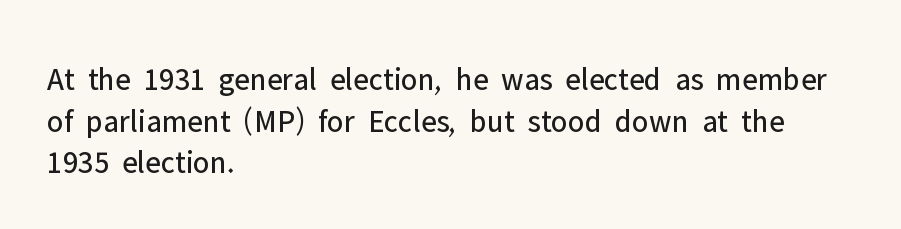
Q: Is the text bold? A: No.
Q: Is the text italic (slanted)? A: No, it is upright.
Q: Is the typeface a serif or a sans-serif typeface? A: Sans-serif.
Q: Is the text underlined? A: No.
Q: How is the paragraph aligned? A: Left-aligned.
Q: Is the spacing between letters normal or unusually wide? A: Normal.
Q: Is the spacing between lines tight, normal or loose? A: Normal.
Q: Width (condensed, normal, or wide)? A: Normal.
Q: Stroke contrast? A: Low.
Q: x-height? A: Medium.
Q: Monospaced? A: No.
